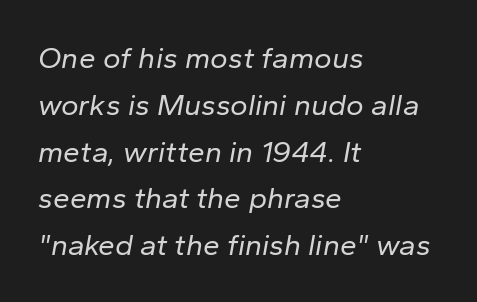
The area under the type is left untouched. If you drew a ruler down the left edge, every line would touch it. The tracking reads as untouched default to a designer's eye. Character widths vary here, with narrow letters taking less room than wide ones. These glyphs show unthickened strokes, regular width or finer.
